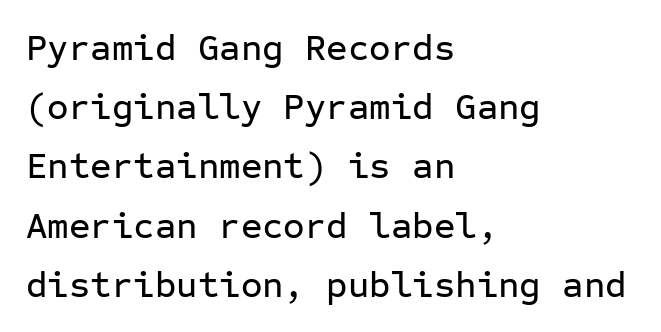
Q: Is the text italic (slanted)? A: No, it is upright.
Q: Is the typeface a serif or a sans-serif typeface? A: Sans-serif.
Q: Is the text underlined? A: No.
Q: How is the paragraph aligned? A: Left-aligned.
Q: Is the spacing between letters normal or unusually wide? A: Normal.
Q: Is the spacing between lines tight, normal or loose? A: Normal.
Q: Width (condensed, normal, or wide)? A: Normal.
Q: Stroke contrast? A: Low.
Q: x-height? A: Medium.
Q: Monospaced? A: Yes.
